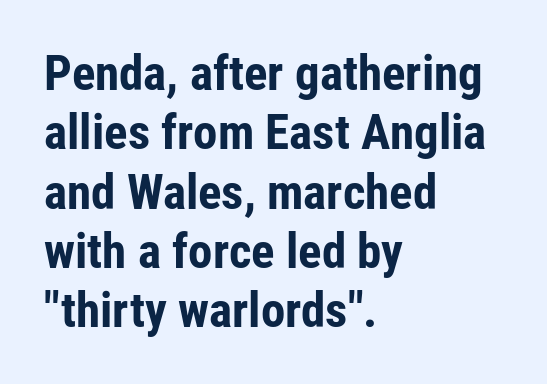
{"serif": "no", "italic": "no", "bold": "yes", "weight": "bold", "width": "condensed", "stroke_contrast": "low", "x_height": "medium", "monospaced": "no", "underline": "no", "align": "left", "line_spacing_ratio": 1.21, "letter_spacing": "normal", "letter_spacing_em": 0.0, "glyph_px": 49}
